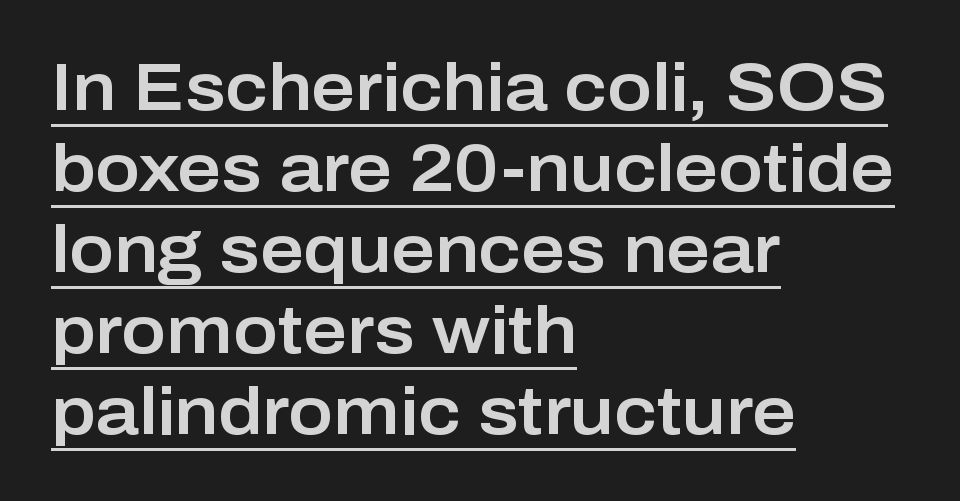
Caption: standard tracking, unaltered. The rag falls on the right side of this text block. Characters remain perfectly vertical along every line. The face used here is proportionally spaced, like ordinary book or web type. Emphasis is given by a line drawn under the lettering.
